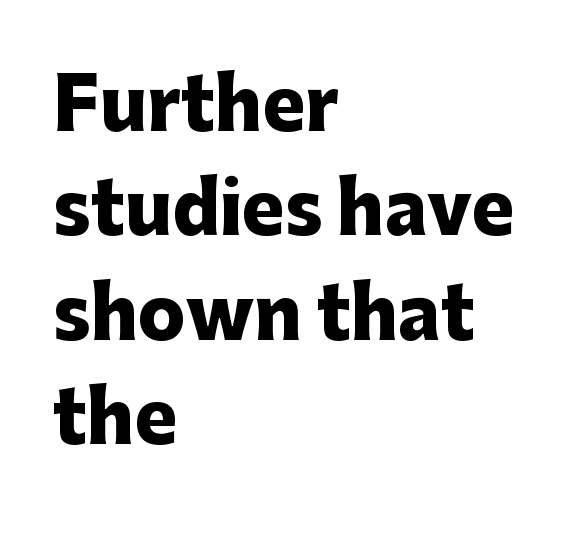
Q: Is the text bold? A: Yes.
Q: Is the text italic (slanted)? A: No, it is upright.
Q: Is the typeface a serif or a sans-serif typeface? A: Sans-serif.
Q: Is the text underlined? A: No.
Q: How is the paragraph aligned? A: Left-aligned.
Q: Is the spacing between letters normal or unusually wide? A: Normal.
Q: Is the spacing between lines tight, normal or loose? A: Normal.
Q: Width (condensed, normal, or wide)? A: Normal.
Q: Stroke contrast? A: Low.
Q: x-height? A: Medium.
Q: Monospaced? A: No.
